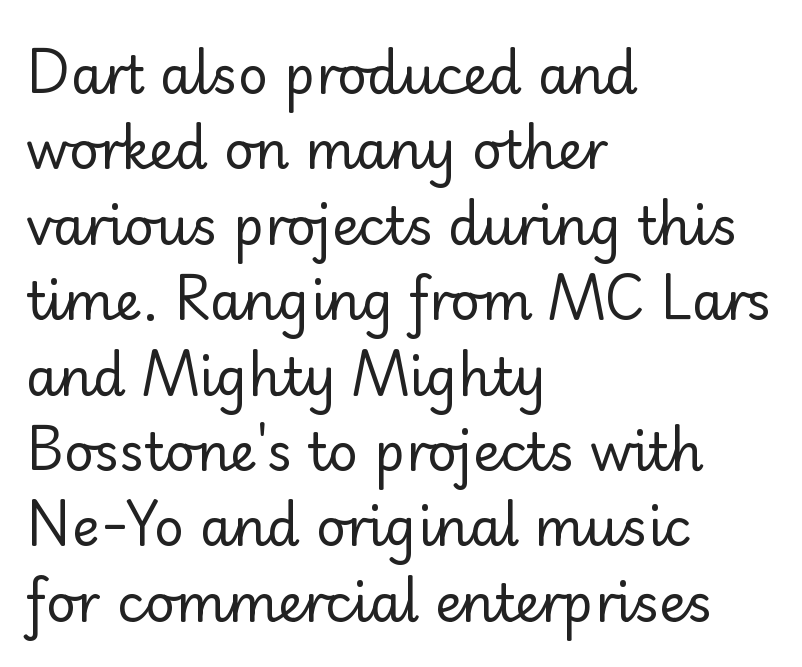
The image shows 52 px regular-weight sans-serif type, upright; set left-aligned, normal line spacing (1.45x), normal letter spacing, not underlined; low stroke contrast and a small x-height.
